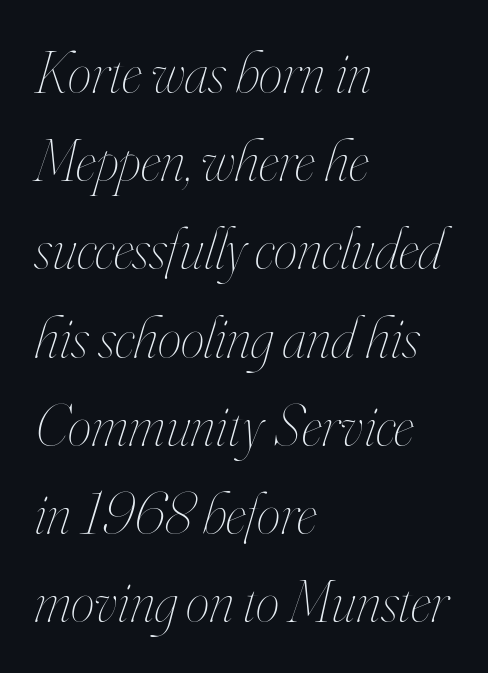
Stroke thickness stays within the range of a standard reading face or lighter. Words appear dense and cohesive because spacing is normal. Spacing verdict: proportional, widths tailored to each character. This sample keeps an unexceptional amount of space between lines. Each line starts at the same left margin while the right side varies. The specimen reads as italic at a glance.
